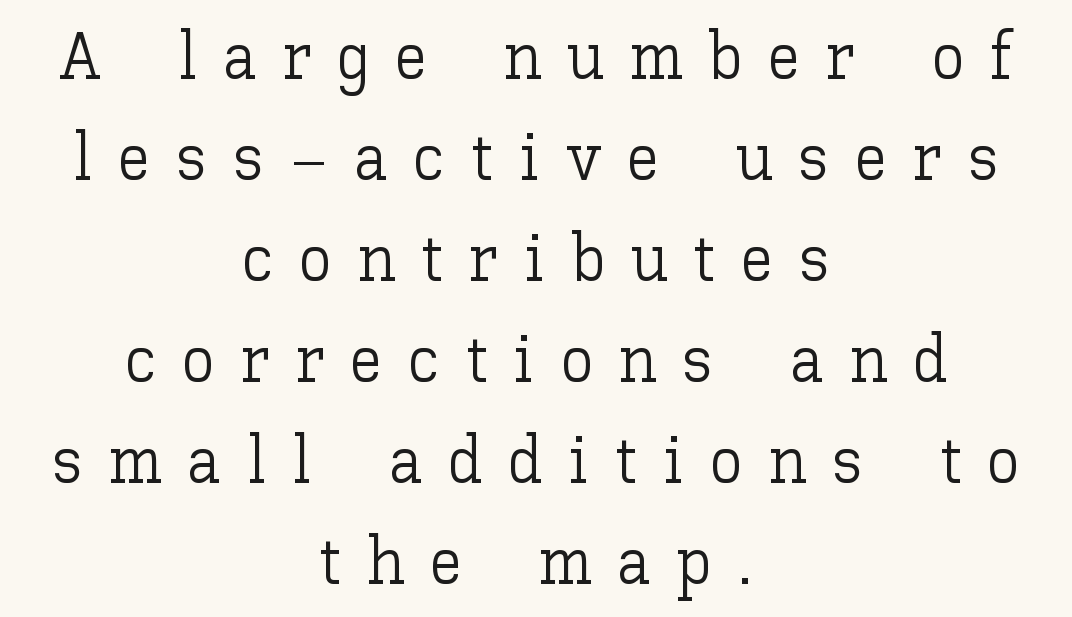
{"italic": "no", "bold": "no", "weight": "light", "width": "normal", "stroke_contrast": "low", "x_height": "medium", "monospaced": "no", "underline": "no", "align": "center", "line_spacing": "normal", "line_spacing_ratio": 1.53, "letter_spacing": "wide", "letter_spacing_em": 0.39, "glyph_px": 66}
